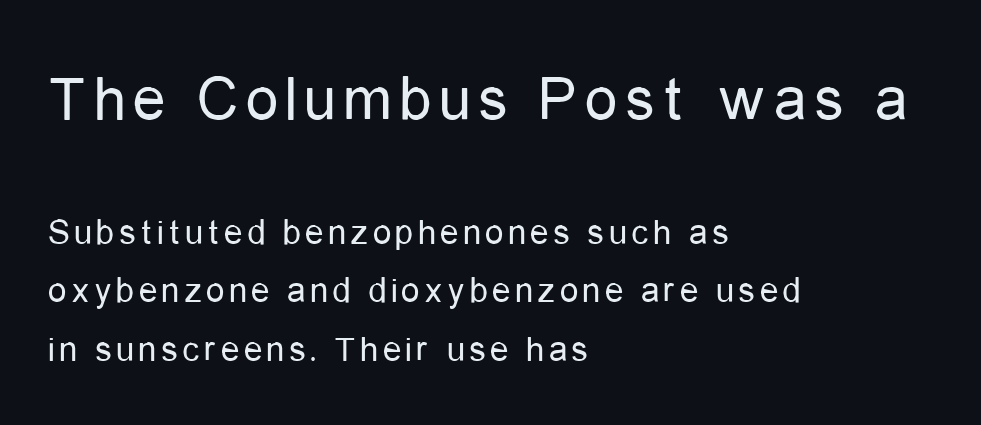
Do the characters align in a grid? No, the font is proportional. Ascenders rise straight up at ninety degrees. Reading top to bottom, the characters get smaller at the block break. No word sits above an underline. How would I describe the line gaps? Plain and ordinary.
